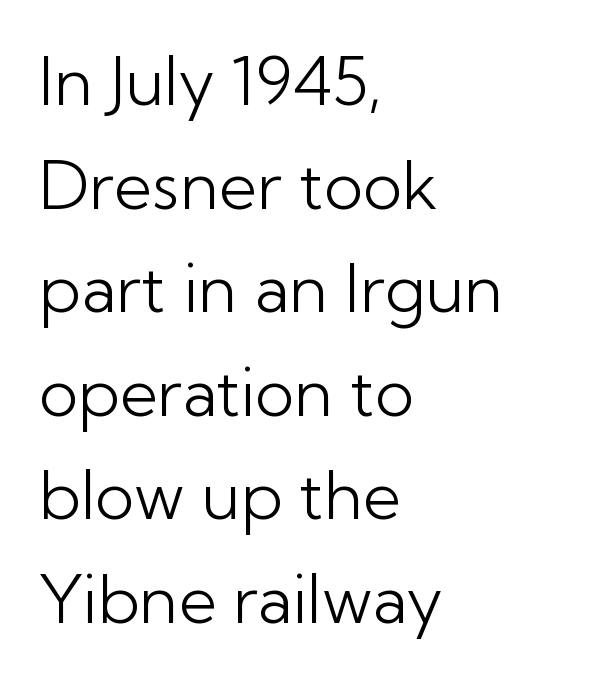
The font family rendered here belongs to the sans-serif group. The rendering uses a moderate line-height, typical for paragraphs. The rendering keeps characters at their native spacing. The strokes are not fattened; the text isn't bold. This rendering uses left alignment, leaving the right contour irregular. Check the space under the baseline: it is left empty.
